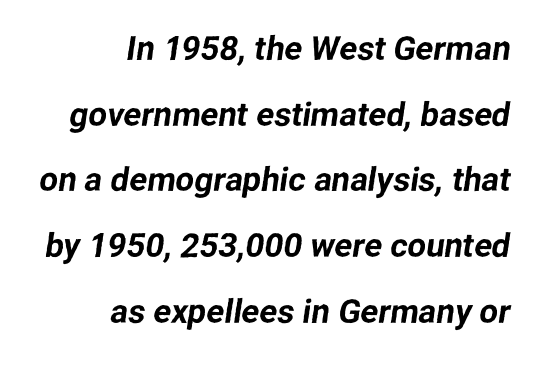
Alignment: flush right. Observe the ordinary spacing: letters are neighbours, not strangers. Rule under the text: the space is simply empty. If you measured baseline to baseline, you'd find a long distance. Typographically, this falls in the sans-serif category. You could not count columns in this text — the font is proportionally spaced.
